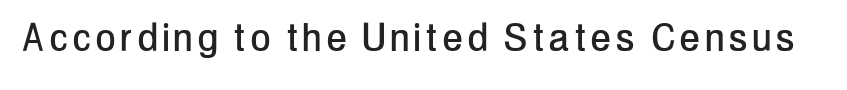
Q: Is the text italic (slanted)? A: No, it is upright.
Q: Is the typeface a serif or a sans-serif typeface? A: Sans-serif.
Q: Is the text underlined? A: No.
Q: Width (condensed, normal, or wide)? A: Condensed.
Q: Stroke contrast? A: Low.
Q: x-height? A: Medium.
Q: Monospaced? A: No.
